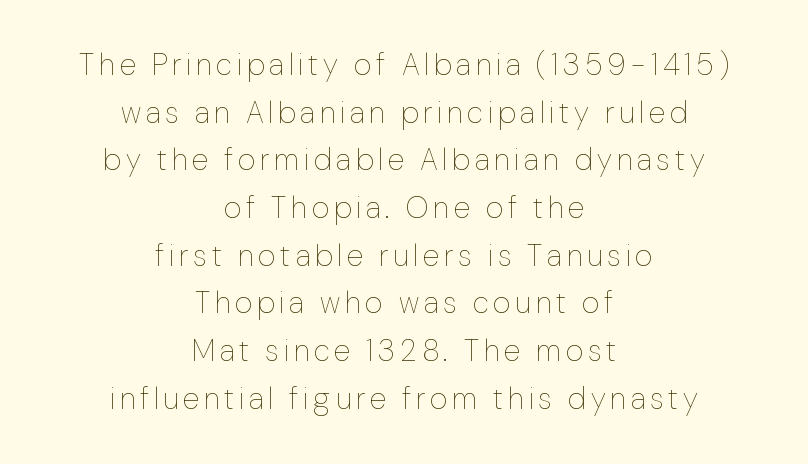
The image shows 30 px thin type, upright; set centered, normal line spacing (1.59x), not underlined; low stroke contrast and a medium x-height.
